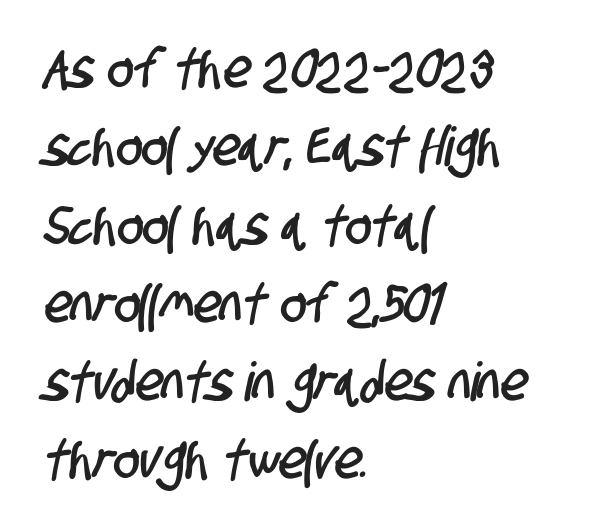
The image shows 54 px condensed sans-serif type; set left-aligned, normal line spacing (1.45x), normal letter spacing, not underlined; low stroke contrast and a large x-height.
